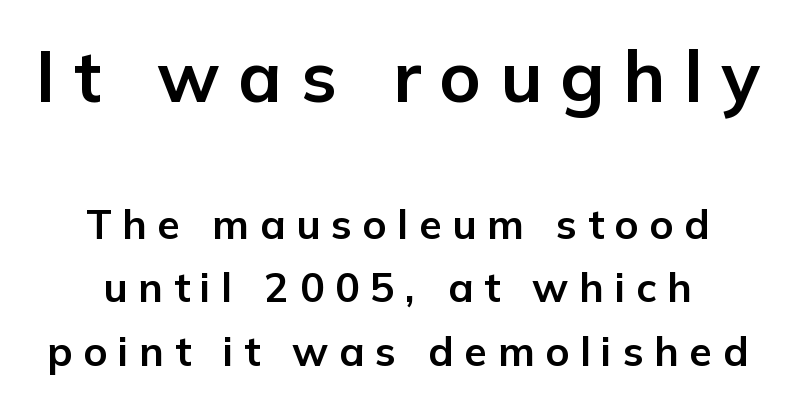
Short and long lines alike share a common midpoint. Students, note that the glyphs here are deliberately spaced far apart. Block one is the big one; block two sits smaller underneath. These lines are rendered in a variable-pitch font.
